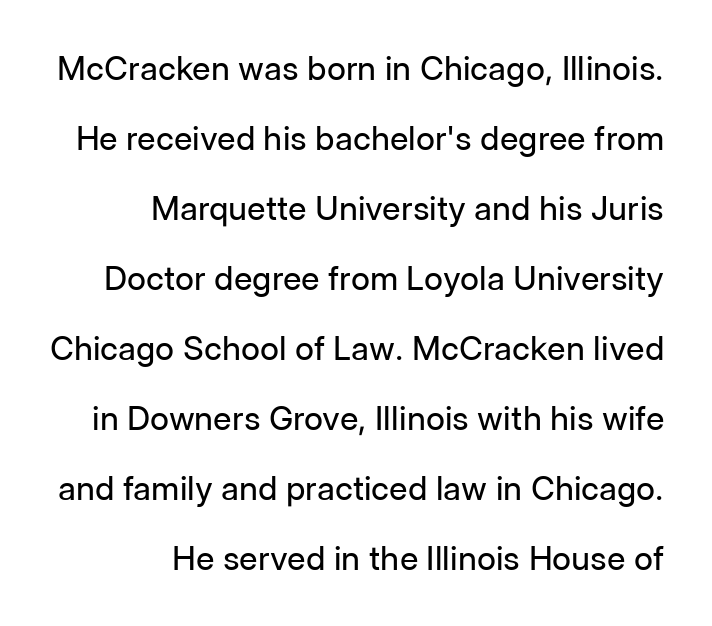
{"serif": "no", "italic": "no", "bold": "no", "weight": "regular", "width": "normal", "stroke_contrast": "low", "x_height": "medium", "monospaced": "no", "underline": "no", "align": "right", "line_spacing": "loose", "line_spacing_ratio": 2.12, "letter_spacing": "normal", "letter_spacing_em": 0.0, "glyph_px": 33}
